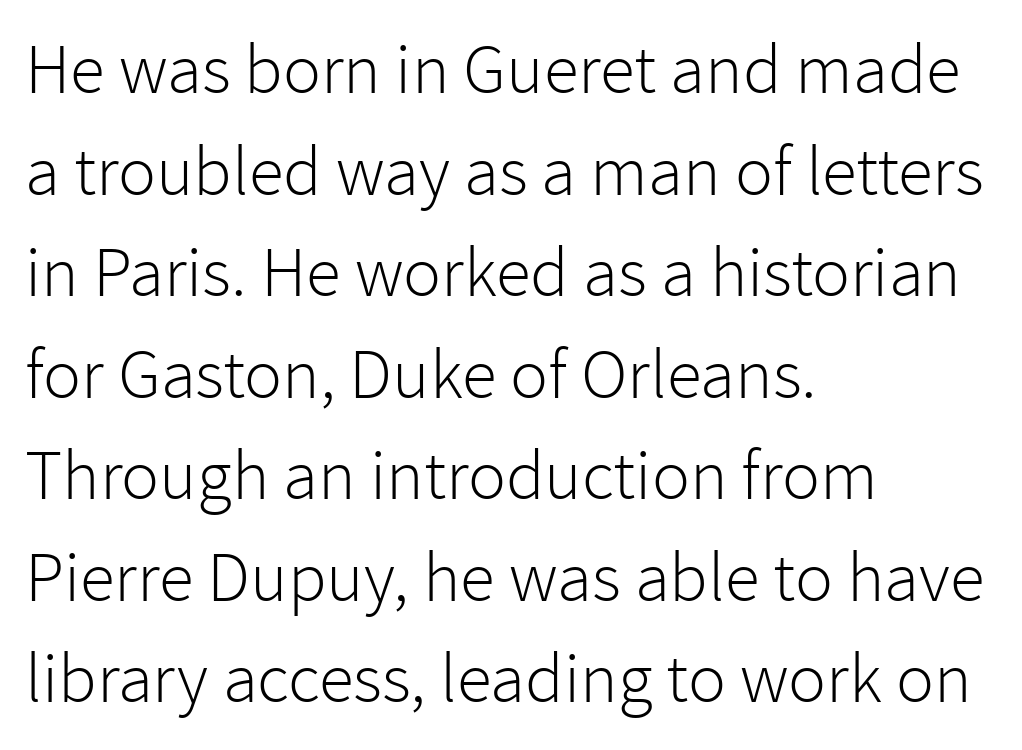
{"serif": "no", "italic": "no", "bold": "no", "weight": "light", "width": "normal", "stroke_contrast": "low", "x_height": "medium", "monospaced": "no", "underline": "no", "align": "left", "line_spacing": "normal", "line_spacing_ratio": 1.43, "letter_spacing": "normal", "letter_spacing_em": 0.0, "glyph_px": 71}
